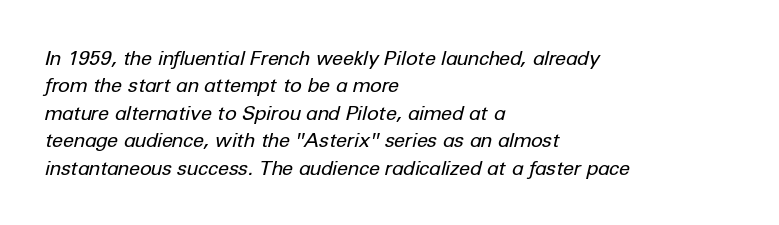
Q: Is the text bold? A: No.
Q: Is the text italic (slanted)? A: Yes, it leans right by about 12 degrees.
Q: Is the text underlined? A: No.
Q: How is the paragraph aligned? A: Left-aligned.
Q: Is the spacing between letters normal or unusually wide? A: Normal.
Q: Is the spacing between lines tight, normal or loose? A: Normal.
